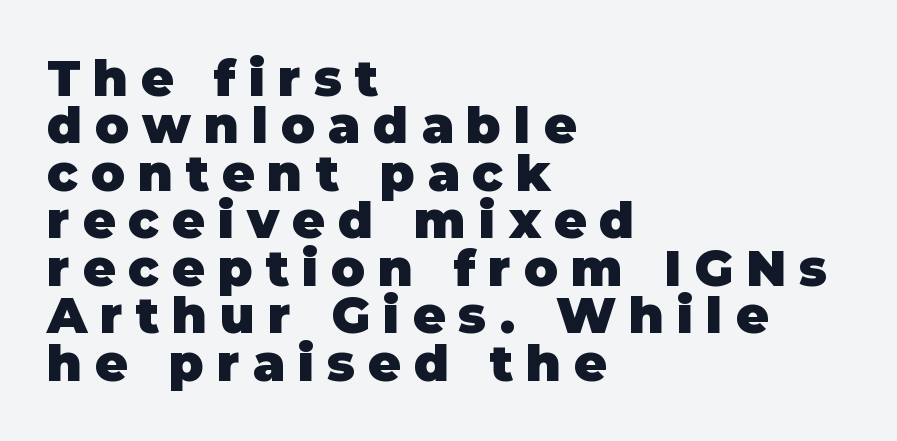
Compared with an ordinary text face, these strokes are far heavier — a full bold. No italicization has been applied; the sample stays upright. These lines are rendered in a variable-pitch font. Check under the words: just untouched page. This sample trades vertical openness for compactness between lines.
